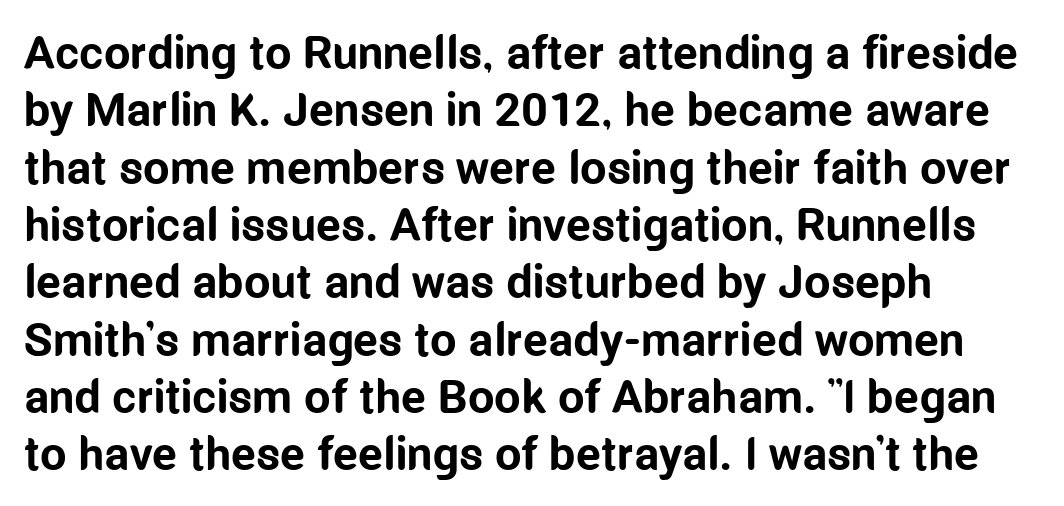
The image shows 47 px bold, condensed sans-serif type, upright; set left-aligned, line spacing 1.22x, normal letter spacing, not underlined; low stroke contrast and a medium x-height.
